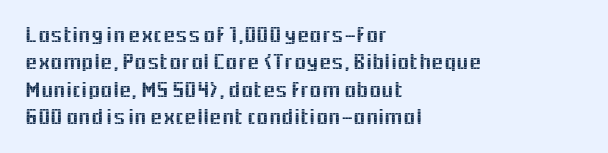
The image shows 22 px text type, upright; set left-aligned, line spacing 1.24x, normal letter spacing, not underlined.
